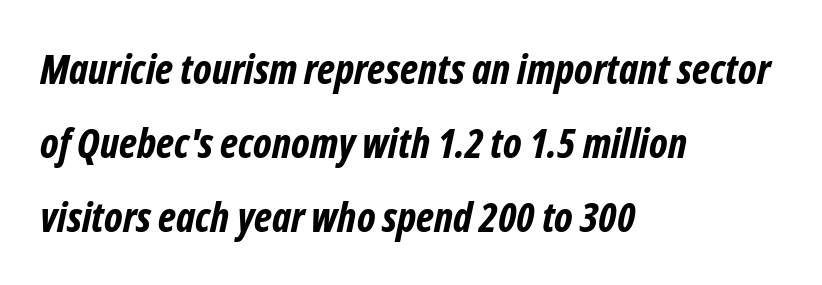
The image shows 41 px bold, condensed sans-serif type; set left-aligned, line spacing 1.8x, normal letter spacing, not underlined; low stroke contrast and a medium x-height.
